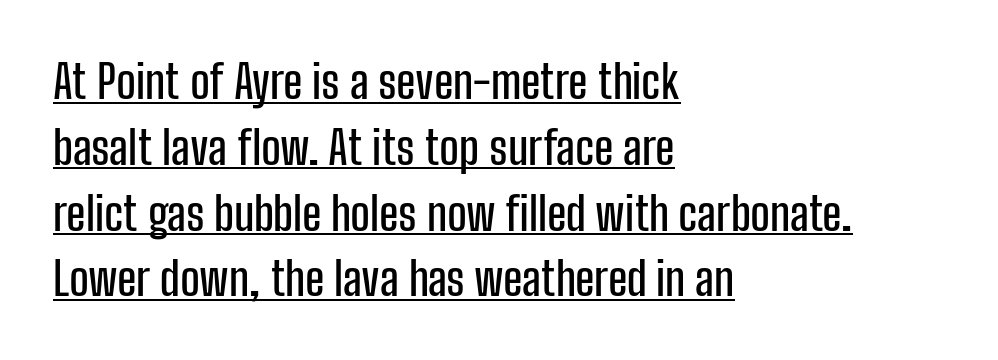
Looks like regular typesetting: each glyph gets only the width it needs. This sample is left-justified, so line endings fall wherever the words run out. These lines keep a tight, regular rhythm from letter to letter. Leading: standard. Stroke terminals: plain, sans-serif.
